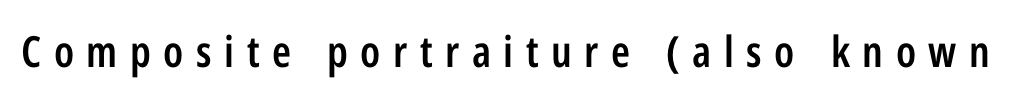
Is the letter spacing exaggerated? Yes — the characters are pushed far apart. In terms of posture, this sample is upright. Heft: intermediate — a semibold. A typesetter would call this proportional, since set widths differ per character. Typographically, this falls in the sans-serif category. Check under the words: just untouched page.
